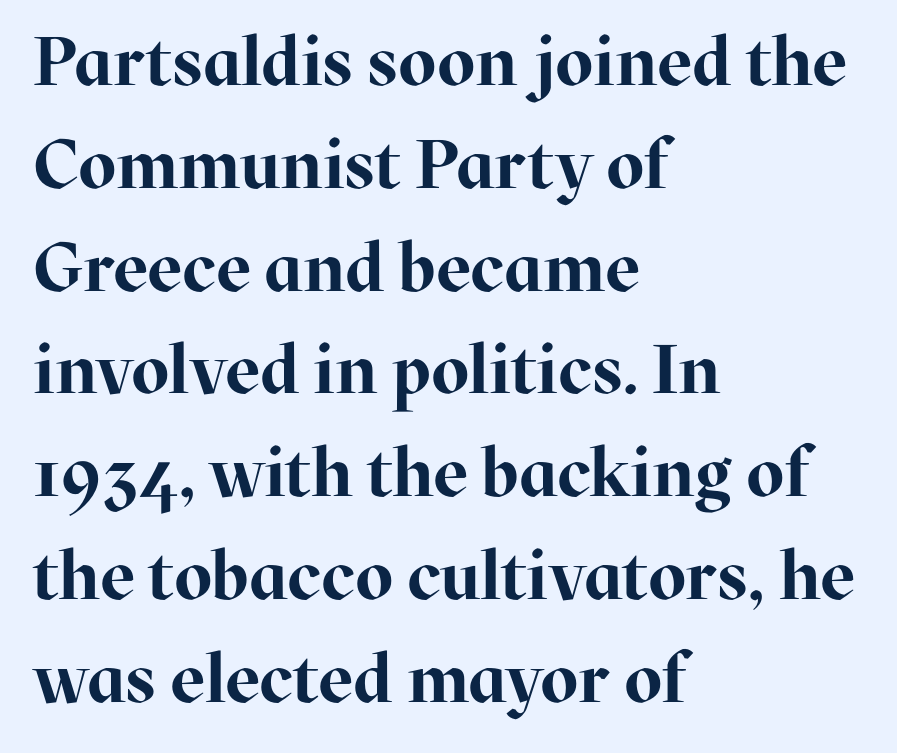
Q: Is the text bold? A: Yes.
Q: Is the text italic (slanted)? A: No, it is upright.
Q: Is the typeface a serif or a sans-serif typeface? A: Serif.
Q: Is the text underlined? A: No.
Q: How is the paragraph aligned? A: Left-aligned.
Q: Is the spacing between letters normal or unusually wide? A: Normal.
Q: Is the spacing between lines tight, normal or loose? A: Normal.
Q: Width (condensed, normal, or wide)? A: Normal.
Q: Stroke contrast? A: High.
Q: x-height? A: Medium.
Q: Monospaced? A: No.
